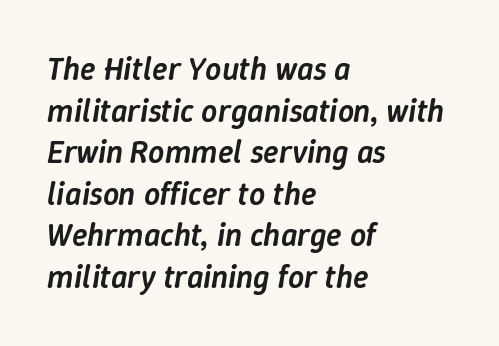
The axis of the letterforms is tilted away from vertical. Tracking here is standard; glyphs follow each other at the usual distance. A student would call this left alignment; a typographer would say flush left, rag right. These words are printed semibold, heavier than regular yet not bold. These lines are rendered in a variable-pitch font.
